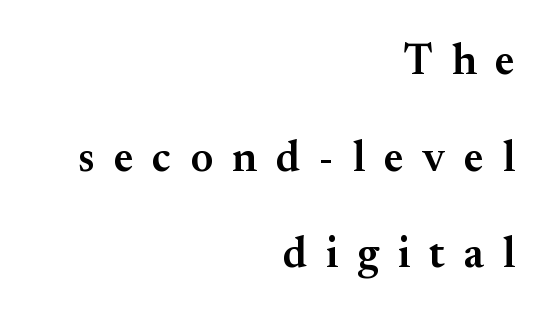
Q: Is the text bold? A: Semi-bold.
Q: Is the text italic (slanted)? A: No, it is upright.
Q: Is the typeface a serif or a sans-serif typeface? A: Serif.
Q: Is the text underlined? A: No.
Q: How is the paragraph aligned? A: Right-aligned.
Q: Is the spacing between letters normal or unusually wide? A: Unusually wide.
Q: Is the spacing between lines tight, normal or loose? A: Loose.
Q: Width (condensed, normal, or wide)? A: Normal.
Q: Stroke contrast? A: Medium.
Q: x-height? A: Small.
Q: Monospaced? A: No.
